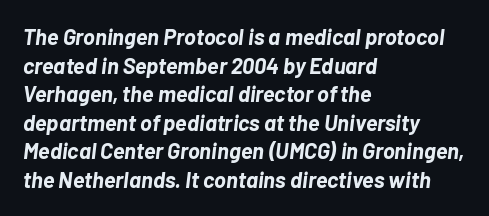
Summary of vertical rhythm: regular, with standard interline spacing. Tall strokes in this sample are angled rather than plumb. Does extra space separate the letters? No, they use regular spacing. The gap between lines stays unmarked.
